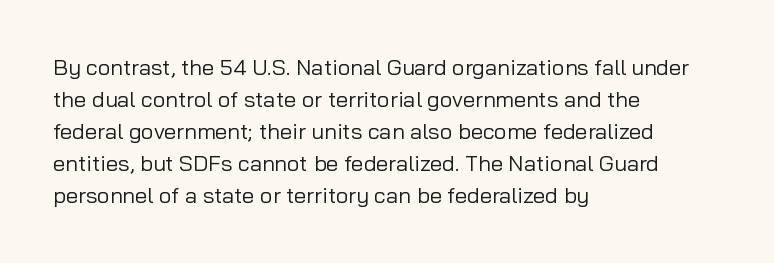
Q: Is the text bold? A: No.
Q: Is the text italic (slanted)? A: No, it is upright.
Q: Is the text underlined? A: No.
Q: How is the paragraph aligned? A: Left-aligned.
Q: Is the spacing between letters normal or unusually wide? A: Normal.
Q: Is the spacing between lines tight, normal or loose? A: Normal.
